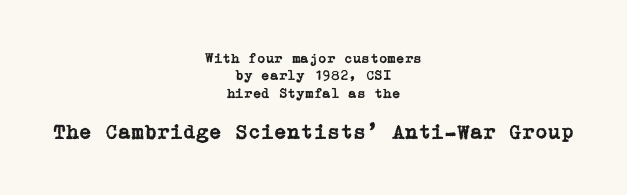
Vertically, the passage feels balanced, rows spaced as you'd expect. Visually, the bottom section dominates because its glyphs are scaled up. Vertical strokes here are truly vertical. The paragraph shown floats in the horizontal middle.
